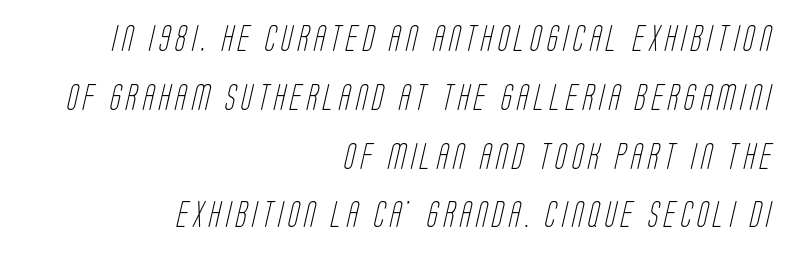
The image shows 26 px text type; set right-aligned, loose line spacing (2.26x), unusually wide letter spacing (+0.2 em), not underlined.
